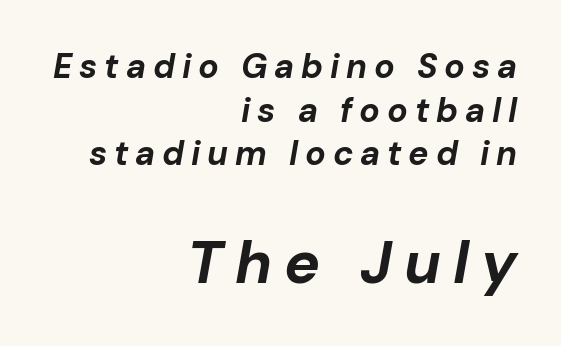
{"italic": "yes", "lean": "right", "slant_degrees": 10, "bold": "yes", "weight": "bold", "width": "normal", "stroke_contrast": "low", "x_height": "medium", "monospaced": "no", "underline": "no", "align": "right", "line_spacing": "normal", "line_spacing_ratio": 1.28, "letter_spacing": "wide", "letter_spacing_em": 0.2, "larger_block": "second", "size_ratio": 1.76, "glyph_px": 60}
